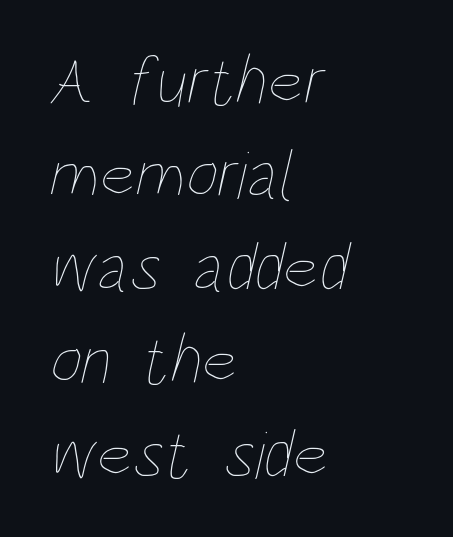
The letters sit at their default tracking, neither squeezed nor spread. What's the leading like? Ordinary, nothing unusual. Line beginnings align vertically; line endings do not. Summary of weight: not heavy and not bold.
